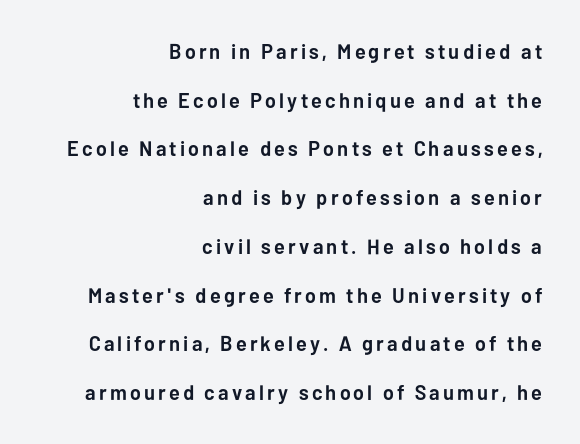
This block would shrink considerably if given ordinary leading; it's expanded now. Nope, not italic — everything's standing straight. Has an underline been added? It has not. Teacher's note: observe the even right margin — that is flush-right alignment. Heft: maximum for text — a bold.
